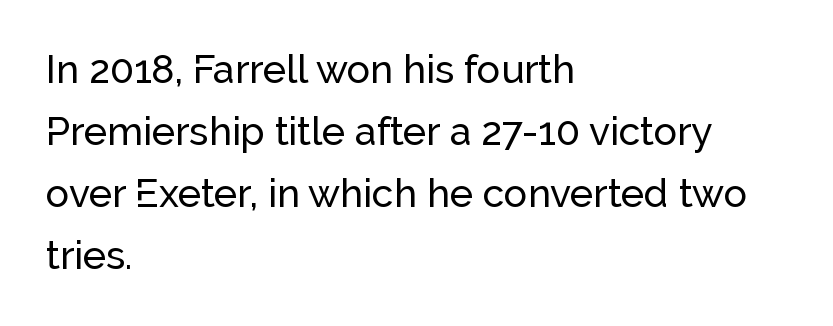
The image shows 39 px sans-serif type, upright; set left-aligned, normal line spacing (1.59x), normal letter spacing, not underlined; low stroke contrast and a medium x-height.
